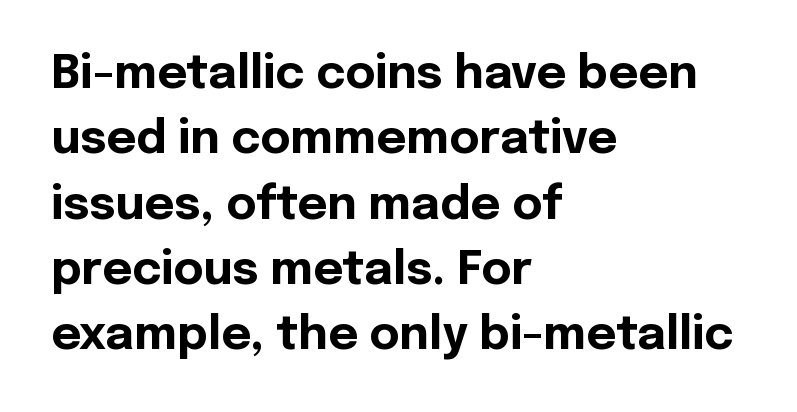
Ordinary non-slanted type is in use. Grotesque or geometric, the face here clearly has no serifs. In CSS terms this would be text-align: left. Do the characters align in a grid? No, the font is proportional. How are the letters spaced? Ordinarily, with no added tracking.
